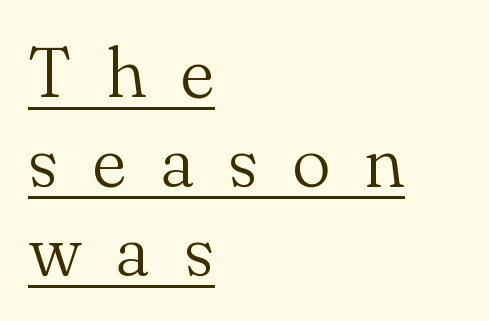
{"serif": "yes", "italic": "no", "bold": "no", "weight": "light", "width": "normal", "stroke_contrast": "medium", "x_height": "small", "monospaced": "no", "underline": "yes", "align": "left", "line_spacing": "normal", "line_spacing_ratio": 1.27, "letter_spacing": "wide", "letter_spacing_em": 0.48, "glyph_px": 70}
